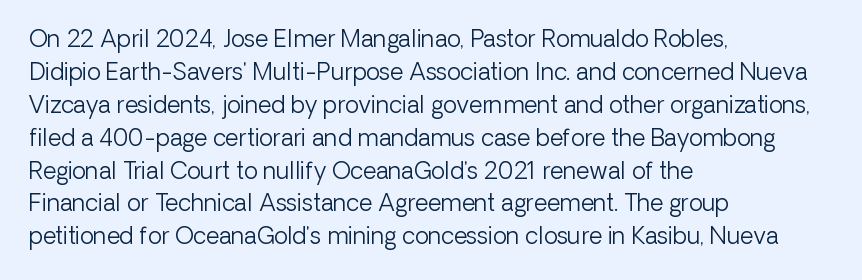
The image shows 23 px text type, upright; set left-aligned, normal line spacing (1.43x), normal letter spacing, not underlined.
